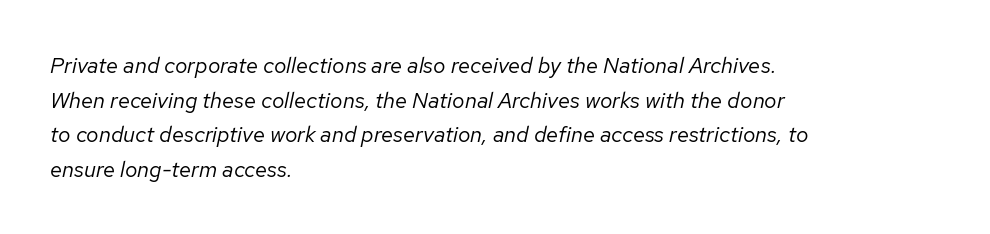
{"italic": "yes", "lean": "right", "slant_degrees": 12, "bold": "no", "underline": "no", "align": "left", "line_spacing": "normal", "line_spacing_ratio": 1.57, "letter_spacing": "normal", "letter_spacing_em": 0.0, "glyph_px": 22}
